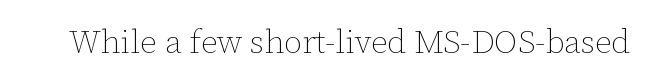
Tall strokes in this sample are plumb rather than angled. Counters stay open thanks to moderate or lighter strokes. Each row of text sits above clean, open space. These lines are rendered in a variable-pitch font.
